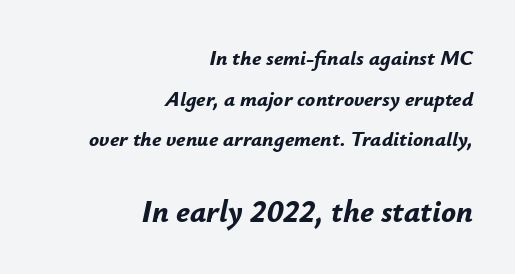
Q: Is the text bold? A: Yes.
Q: Is the text italic (slanted)? A: Yes, it leans right by about 12 degrees.
Q: Is the text underlined? A: No.
Q: How is the paragraph aligned? A: Right-aligned.
Q: Is the spacing between letters normal or unusually wide? A: Normal.
Q: Is the spacing between lines tight, normal or loose? A: Loose.
Q: Which block of text is set in a larger size, the first (top) or the second (bottom)? A: The second (bottom) one.
Q: Width (condensed, normal, or wide)? A: Normal.
Q: Stroke contrast? A: Low.
Q: x-height? A: Small.
Q: Monospaced? A: No.
